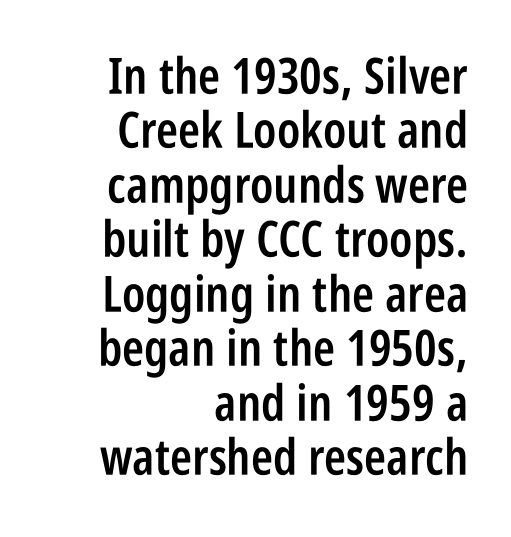
The image shows 50 px semibold, condensed sans-serif type, upright; set right-aligned, tight line spacing (1.09x), normal letter spacing, not underlined; low stroke contrast and a large x-height.
